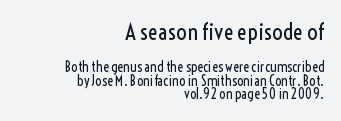
{"italic": "no", "bold": "no", "underline": "no", "align": "right", "line_spacing": "tight", "line_spacing_ratio": 0.98, "letter_spacing": "normal", "letter_spacing_em": 0.0, "larger_block": "first", "size_ratio": 1.64, "glyph_px": 23}
